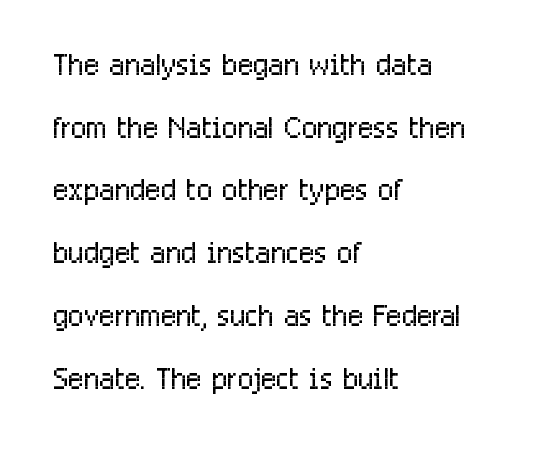
The image shows 41 px light, condensed sans-serif type, upright; set left-aligned, normal line spacing (1.53x), normal letter spacing, not underlined; low stroke contrast and a medium x-height.
